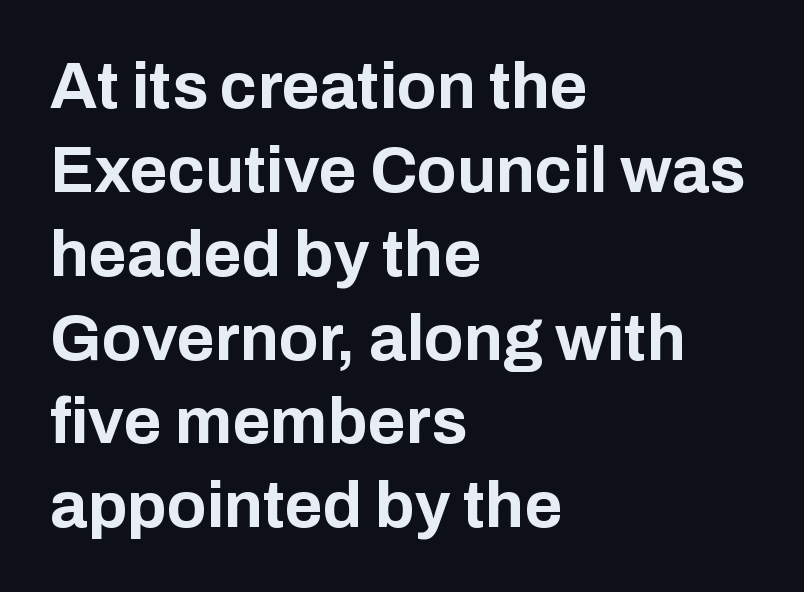
Typesetter's note: full bold, strokes at maximum text heaviness. The characters display no serif detailing; their extremities are plain. The paragraph has a hard left edge and a soft right edge. The space between consecutive lines is moderate.
